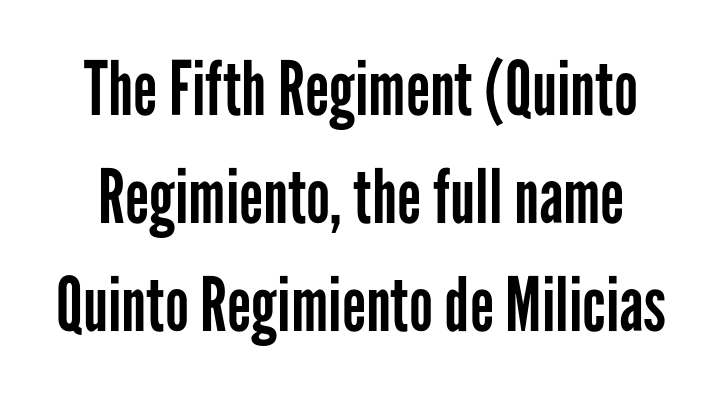
{"serif": "no", "italic": "no", "bold": "no", "weight": "regular", "width": "condensed", "stroke_contrast": "low", "x_height": "medium", "monospaced": "no", "underline": "no", "line_spacing": "normal", "line_spacing_ratio": 1.44, "letter_spacing": "normal", "letter_spacing_em": 0.0, "glyph_px": 75}
